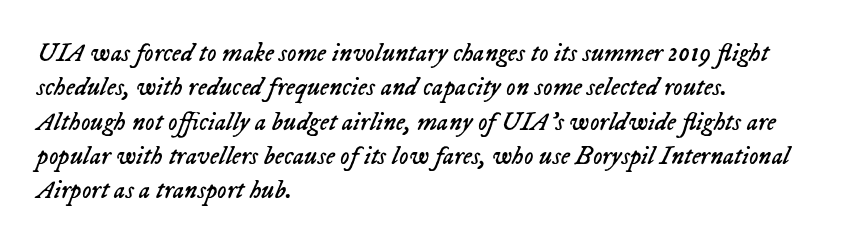
{"italic": "yes", "lean": "right", "slant_degrees": 23, "bold": "no", "underline": "no", "align": "left", "line_spacing": "normal", "line_spacing_ratio": 1.32, "letter_spacing": "normal", "letter_spacing_em": 0.0, "glyph_px": 26}
